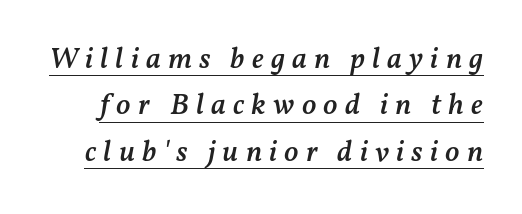
The lettering is marked with a stroke running underneath it. Summary of vertical rhythm: regular, with standard interline spacing. Slant detected: the letters are inclined. The rendering inserts visible extra space after every character. The characters look somewhat weighty, a semibold short of true bold.
